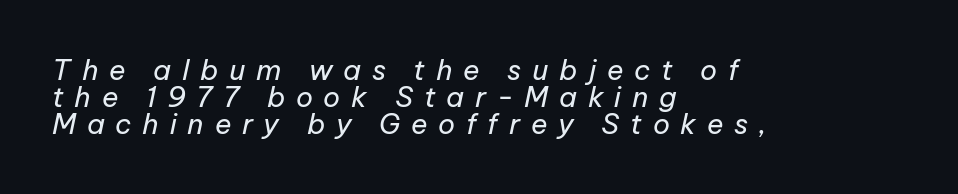
{"italic": "yes", "lean": "right", "slant_degrees": 12, "bold": "no", "weight": "regular", "width": "normal", "stroke_contrast": "low", "x_height": "medium", "monospaced": "no", "underline": "no", "align": "left", "line_spacing": "tight", "line_spacing_ratio": 0.96, "letter_spacing": "wide", "letter_spacing_em": 0.38, "glyph_px": 28}
